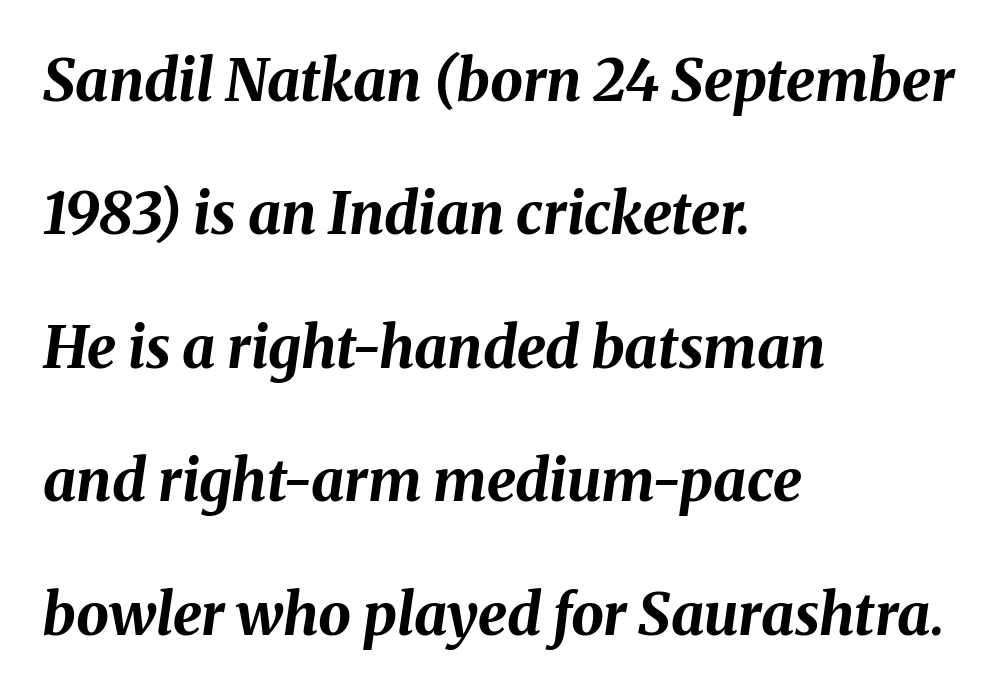
Q: Is the text bold? A: Yes.
Q: Is the text italic (slanted)? A: Yes, it leans right by about 8 degrees.
Q: Is the text underlined? A: No.
Q: How is the paragraph aligned? A: Left-aligned.
Q: Is the spacing between letters normal or unusually wide? A: Normal.
Q: Is the spacing between lines tight, normal or loose? A: Loose.
Q: Width (condensed, normal, or wide)? A: Normal.
Q: Stroke contrast? A: Medium.
Q: x-height? A: Medium.
Q: Monospaced? A: No.
